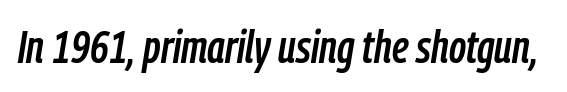
Plain, unruled lines of type. Is this a fixed-width face? No — the glyphs have proportional, varying widths. What stands out about the letter spacing? Nothing — it is the standard amount. If you drew a line through each stem, it would be angled.
